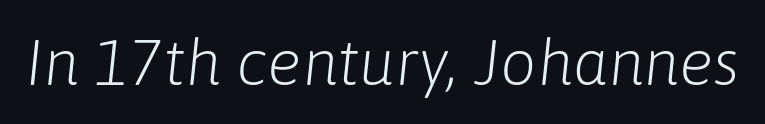
Q: Is the text bold? A: No.
Q: Is the text italic (slanted)? A: Yes, it leans right by about 6 degrees.
Q: Is the text underlined? A: No.
Q: Is the spacing between letters normal or unusually wide? A: Normal.
Q: Width (condensed, normal, or wide)? A: Normal.
Q: Stroke contrast? A: Low.
Q: x-height? A: Medium.
Q: Monospaced? A: No.
